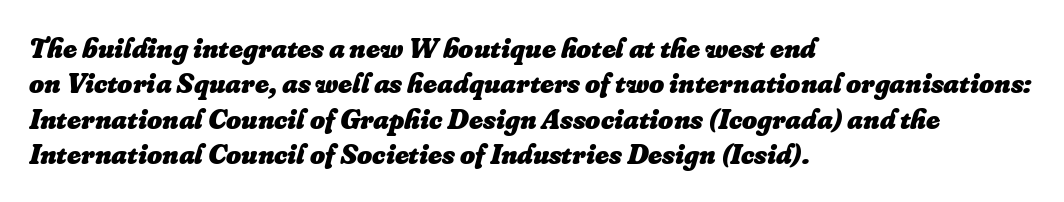
The foot of each line stays bare and open. Looks like regular typesetting: each glyph gets only the width it needs. What stands out about the letter spacing? Nothing — it is the standard amount. Typesetter's note: full bold, strokes at maximum text heaviness. These lines stack with their left ends in a neat column. In terms of posture, this sample is oblique.
